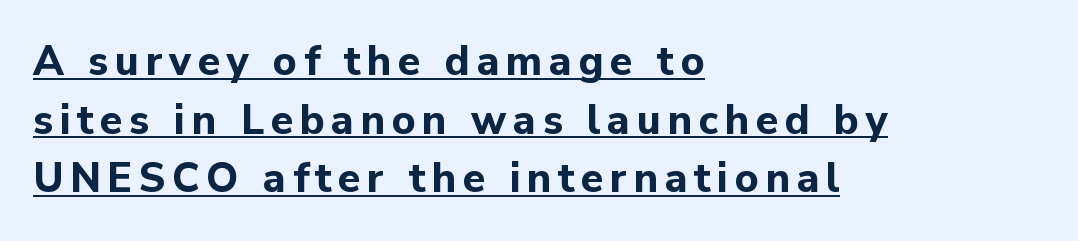
Q: Is the text bold? A: Yes.
Q: Is the text italic (slanted)? A: No, it is upright.
Q: Is the typeface a serif or a sans-serif typeface? A: Sans-serif.
Q: Is the text underlined? A: Yes.
Q: How is the paragraph aligned? A: Left-aligned.
Q: Is the spacing between lines tight, normal or loose? A: Normal.
Q: Width (condensed, normal, or wide)? A: Normal.
Q: Stroke contrast? A: Low.
Q: x-height? A: Medium.
Q: Monospaced? A: No.
